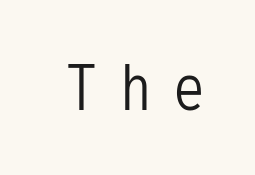
{"serif": "no", "italic": "no", "bold": "no", "weight": "regular", "width": "condensed", "stroke_contrast": "low", "x_height": "medium", "monospaced": "no", "underline": "no", "letter_spacing": "wide", "letter_spacing_em": 0.44, "glyph_px": 58}
